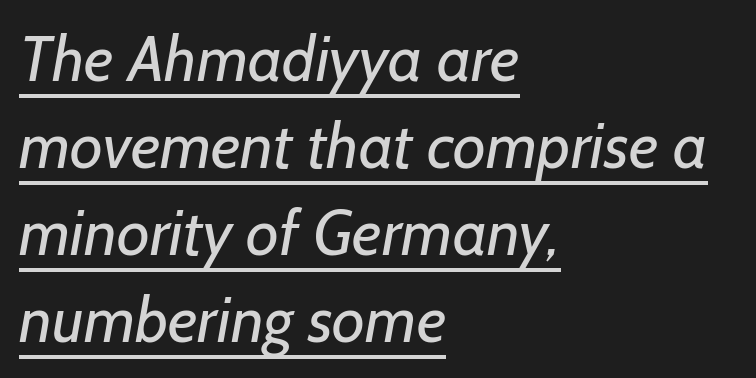
A quiet, ordinary-to-light weight characterises the typeface. The characters display no serif detailing; their extremities are plain. The lettering is marked with a stroke running underneath it. How would I describe the line gaps? Plain and ordinary. A typesetter would call this proportional, since set widths differ per character. This rendering uses left alignment, leaving the right contour irregular.
